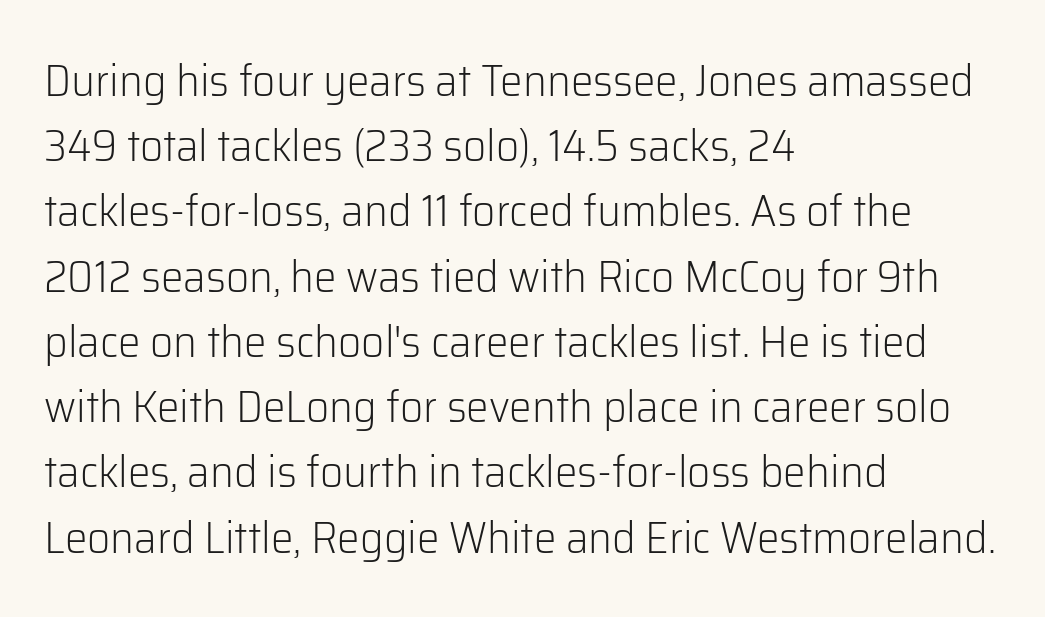
The image shows 45 px light sans-serif type, upright; set left-aligned, normal line spacing (1.45x), normal letter spacing, not underlined; low stroke contrast and a medium x-height.
